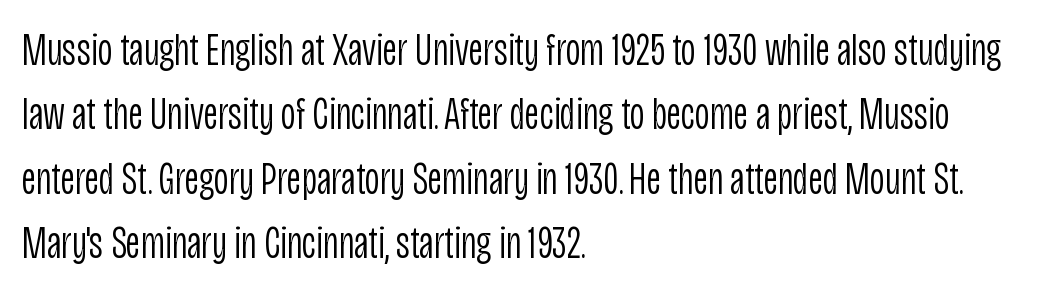
Q: Is the text bold? A: No.
Q: Is the text italic (slanted)? A: No, it is upright.
Q: Is the typeface a serif or a sans-serif typeface? A: Sans-serif.
Q: Is the text underlined? A: No.
Q: How is the paragraph aligned? A: Left-aligned.
Q: Is the spacing between letters normal or unusually wide? A: Normal.
Q: Is the spacing between lines tight, normal or loose? A: Normal.
Q: Width (condensed, normal, or wide)? A: Condensed.
Q: Stroke contrast? A: Low.
Q: x-height? A: Large.
Q: Monospaced? A: No.
